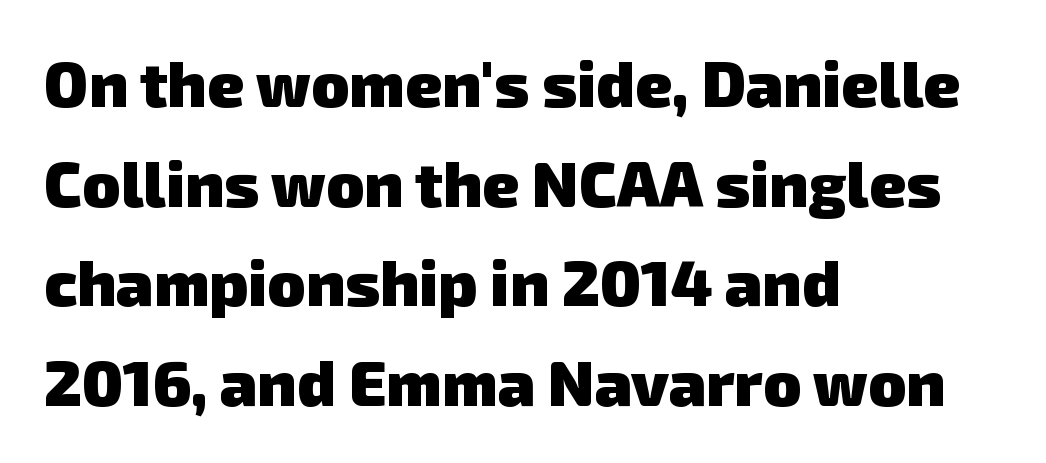
{"serif": "no", "bold": "yes", "weight": "heavy", "width": "normal", "stroke_contrast": "low", "x_height": "medium", "monospaced": "no", "underline": "no", "align": "left", "line_spacing": "normal", "line_spacing_ratio": 1.58, "letter_spacing": "normal", "letter_spacing_em": 0.0, "glyph_px": 63}
